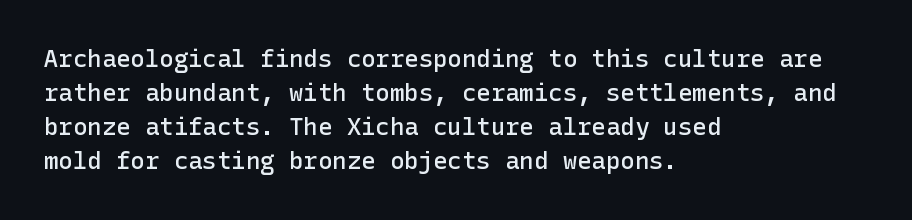
The image shows 24 px text type, upright; set left-aligned, normal line spacing (1.42x), normal letter spacing, not underlined.
